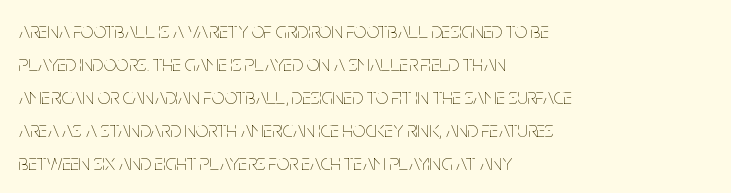
In terms of leading, this rendering sits right in the middle. Quick note: not italic, upright. Stems here are at most as thick as an everyday book face. Letter spacing: default.
